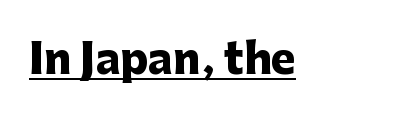
{"serif": "no", "italic": "no", "bold": "yes", "weight": "heavy", "width": "normal", "stroke_contrast": "low", "x_height": "medium", "monospaced": "no", "underline": "yes", "letter_spacing": "normal", "letter_spacing_em": 0.0, "glyph_px": 41}
